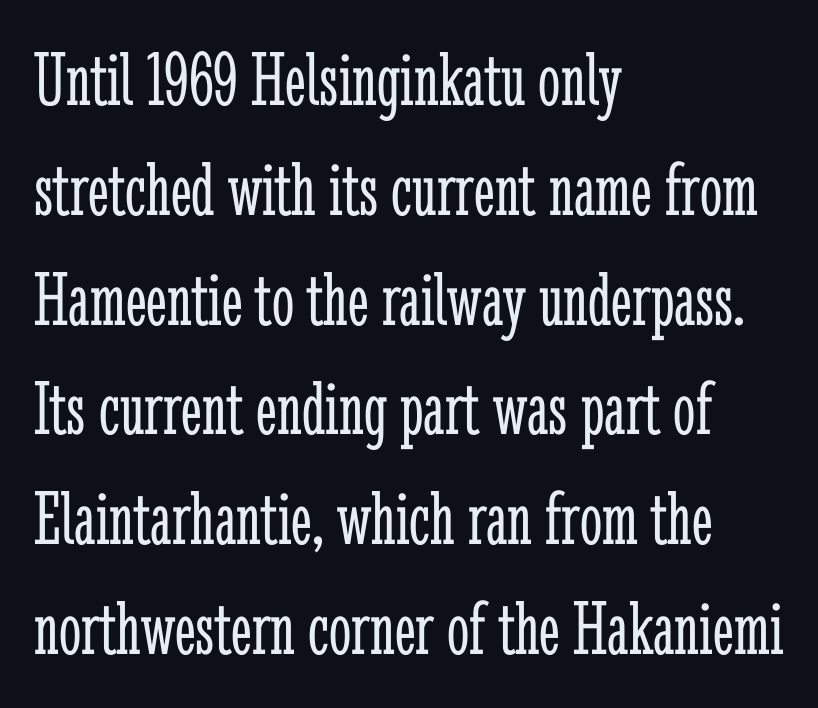
Q: Is the text bold? A: No.
Q: Is the text italic (slanted)? A: No, it is upright.
Q: Is the typeface a serif or a sans-serif typeface? A: Serif.
Q: Is the text underlined? A: No.
Q: How is the paragraph aligned? A: Left-aligned.
Q: Is the spacing between letters normal or unusually wide? A: Normal.
Q: Is the spacing between lines tight, normal or loose? A: Normal.
Q: Width (condensed, normal, or wide)? A: Condensed.
Q: Stroke contrast? A: Low.
Q: x-height? A: Medium.
Q: Monospaced? A: No.
